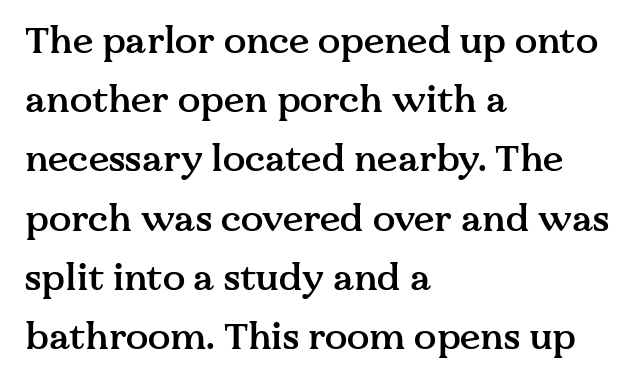
The line-height multiplier appears to be the usual default. This sample uses an upright cut, with every glyph sitting square on the baseline. Do the characters align in a grid? No, the font is proportional. Yep, those are serifs on the letters. Look at the stroke-to-counter ratio: somewhat heavy, a semibold. Words appear dense and cohesive because spacing is normal.
